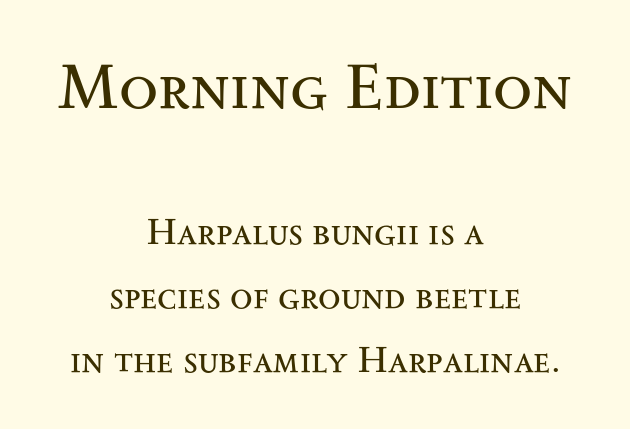
Character widths vary here, with narrow letters taking less room than wide ones. Regarding serifs, this sample has them. It's the straight-up-and-down kind of type. A typesetter would call this zero additional tracking.
